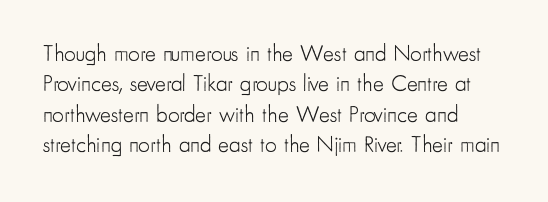
Q: Is the text bold? A: No.
Q: Is the text italic (slanted)? A: No, it is upright.
Q: Is the text underlined? A: No.
Q: How is the paragraph aligned? A: Left-aligned.
Q: Is the spacing between letters normal or unusually wide? A: Normal.
Q: Is the spacing between lines tight, normal or loose? A: Normal.
